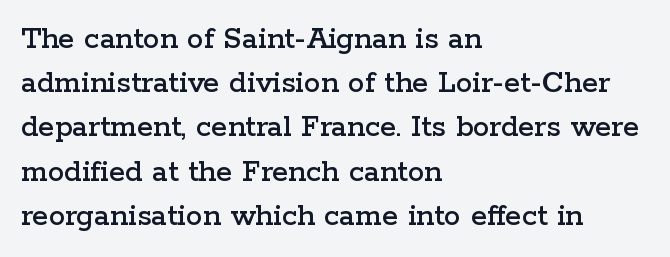
Q: Is the text italic (slanted)? A: No, it is upright.
Q: Is the typeface a serif or a sans-serif typeface? A: Serif.
Q: Is the text underlined? A: No.
Q: How is the paragraph aligned? A: Left-aligned.
Q: Is the spacing between letters normal or unusually wide? A: Normal.
Q: Is the spacing between lines tight, normal or loose? A: Normal.
Q: Width (condensed, normal, or wide)? A: Wide.
Q: Stroke contrast? A: Low.
Q: x-height? A: Medium.
Q: Monospaced? A: No.
